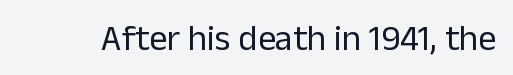
The image shows 36 px regular-weight sans-serif type, upright; set normal letter spacing, not underlined; low stroke contrast and a medium x-height.
